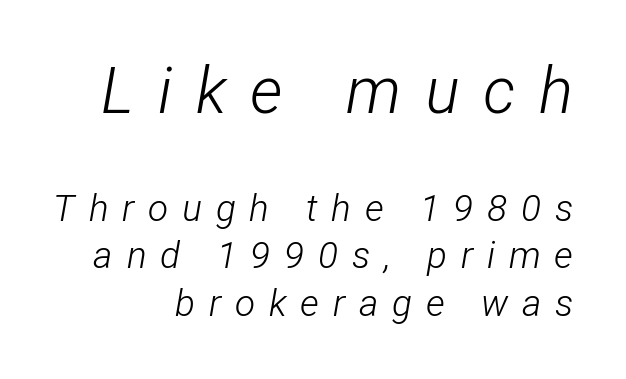
Q: Is the text bold? A: No.
Q: Is the text italic (slanted)? A: Yes, it leans right by about 12 degrees.
Q: Is the text underlined? A: No.
Q: How is the paragraph aligned? A: Right-aligned.
Q: Is the spacing between letters normal or unusually wide? A: Unusually wide.
Q: Is the spacing between lines tight, normal or loose? A: Normal.
Q: Which block of text is set in a larger size, the first (top) or the second (bottom)? A: The first (top) one.
Q: Width (condensed, normal, or wide)? A: Condensed.
Q: Stroke contrast? A: Low.
Q: x-height? A: Medium.
Q: Monospaced? A: No.
